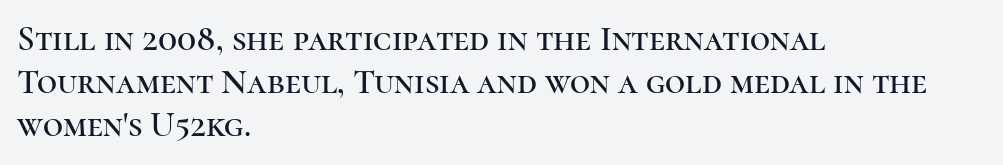
Q: Is the text italic (slanted)? A: No, it is upright.
Q: Is the typeface a serif or a sans-serif typeface? A: Serif.
Q: Is the text underlined? A: No.
Q: How is the paragraph aligned? A: Left-aligned.
Q: Is the spacing between letters normal or unusually wide? A: Normal.
Q: Width (condensed, normal, or wide)? A: Normal.
Q: Stroke contrast? A: High.
Q: x-height? A: Medium.
Q: Monospaced? A: No.
